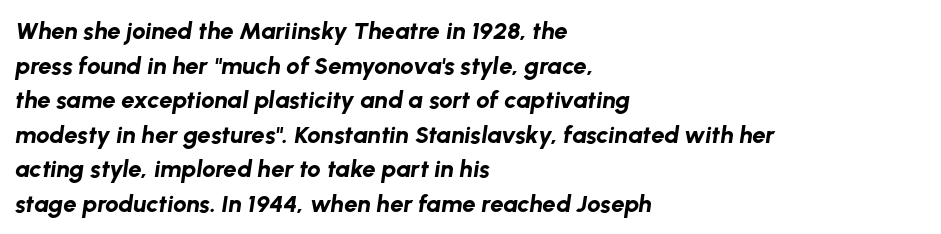
Q: Is the text bold? A: Yes.
Q: Is the text italic (slanted)? A: Yes, it leans right by about 8 degrees.
Q: Is the text underlined? A: No.
Q: How is the paragraph aligned? A: Left-aligned.
Q: Is the spacing between letters normal or unusually wide? A: Normal.
Q: Is the spacing between lines tight, normal or loose? A: Normal.
